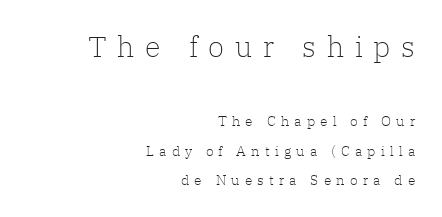
Is the lower block the larger one? No — the upper block carries the bigger type. Caption: multi-line text, flush right, ragged left. Anything drawn beneath the words? Only blank space. Short note: letters widely spaced. Characters remain perfectly vertical along every line.
